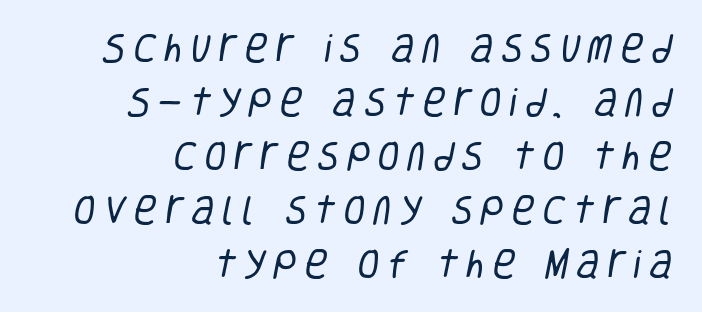
The image shows 32 px regular-weight, condensed sans-serif type; set right-aligned, normal line spacing (1.69x), unusually wide letter spacing (+0.24 em), not underlined; low stroke contrast and a large x-height.
